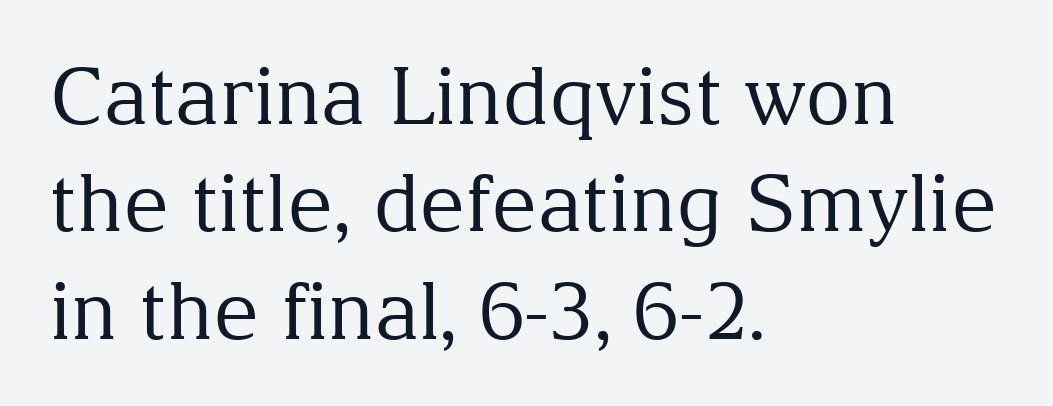
Q: Is the text bold? A: No.
Q: Is the text italic (slanted)? A: No, it is upright.
Q: Is the typeface a serif or a sans-serif typeface? A: Serif.
Q: Is the text underlined? A: No.
Q: How is the paragraph aligned? A: Left-aligned.
Q: Is the spacing between letters normal or unusually wide? A: Normal.
Q: Is the spacing between lines tight, normal or loose? A: Normal.
Q: Width (condensed, normal, or wide)? A: Normal.
Q: Stroke contrast? A: Medium.
Q: x-height? A: Medium.
Q: Monospaced? A: No.
